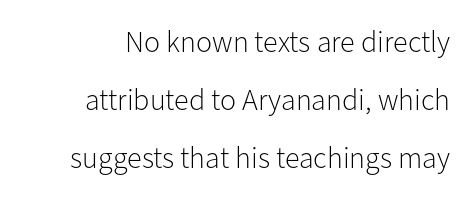
{"serif": "no", "italic": "no", "bold": "no", "weight": "light", "width": "normal", "stroke_contrast": "low", "x_height": "medium", "monospaced": "no", "underline": "no", "line_spacing": "loose", "line_spacing_ratio": 1.93, "letter_spacing": "normal", "letter_spacing_em": 0.0, "glyph_px": 30}
